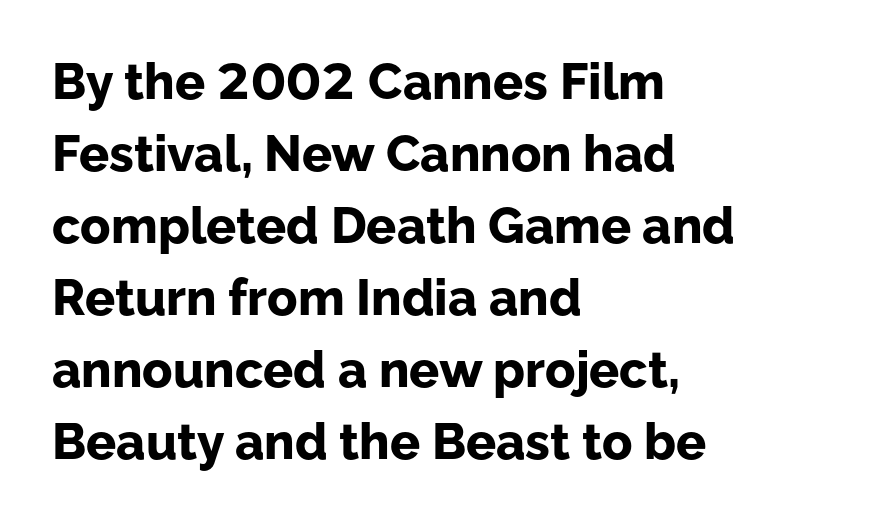
{"serif": "no", "italic": "no", "bold": "yes", "weight": "bold", "width": "normal", "stroke_contrast": "low", "x_height": "medium", "monospaced": "no", "underline": "no", "align": "left", "line_spacing": "normal", "line_spacing_ratio": 1.44, "letter_spacing": "normal", "letter_spacing_em": 0.0, "glyph_px": 50}
